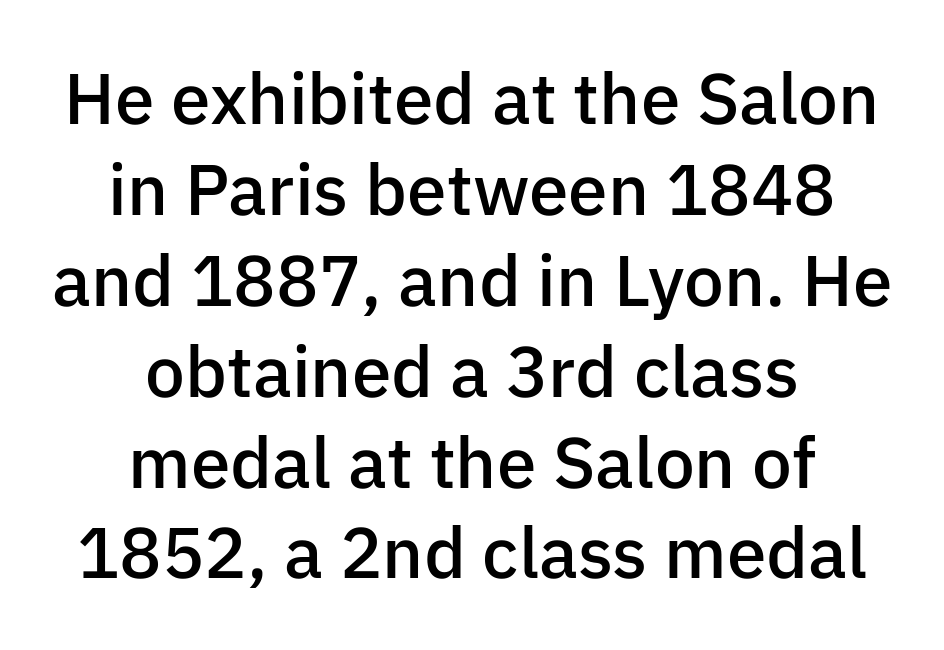
Q: Is the text bold? A: Semi-bold.
Q: Is the text italic (slanted)? A: No, it is upright.
Q: Is the typeface a serif or a sans-serif typeface? A: Sans-serif.
Q: Is the text underlined? A: No.
Q: How is the paragraph aligned? A: Centered.
Q: Is the spacing between letters normal or unusually wide? A: Normal.
Q: Is the spacing between lines tight, normal or loose? A: Normal.
Q: Width (condensed, normal, or wide)? A: Normal.
Q: Stroke contrast? A: Low.
Q: x-height? A: Medium.
Q: Monospaced? A: No.
